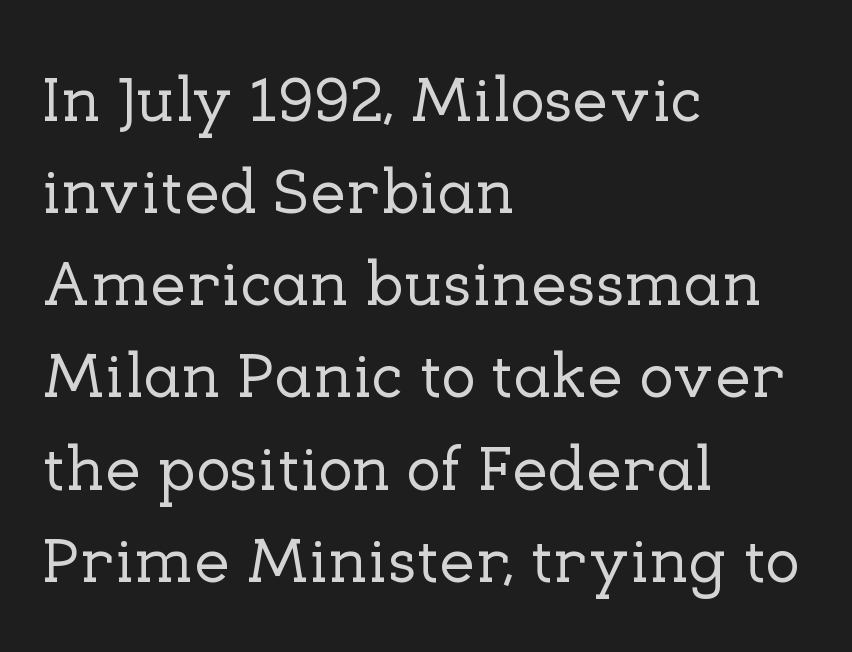
Q: Is the text italic (slanted)? A: No, it is upright.
Q: Is the typeface a serif or a sans-serif typeface? A: Serif.
Q: Is the text underlined? A: No.
Q: How is the paragraph aligned? A: Left-aligned.
Q: Is the spacing between letters normal or unusually wide? A: Normal.
Q: Is the spacing between lines tight, normal or loose? A: Normal.
Q: Width (condensed, normal, or wide)? A: Normal.
Q: Stroke contrast? A: Low.
Q: x-height? A: Medium.
Q: Monospaced? A: No.
